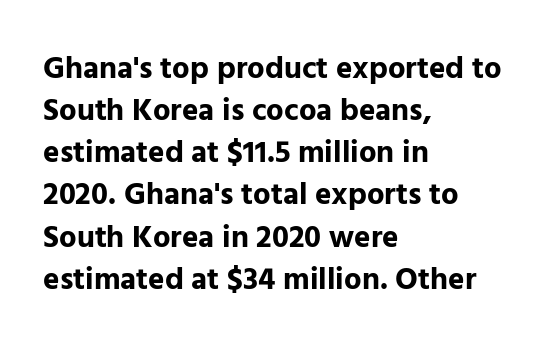
The image shows 31 px bold sans-serif type, upright; set left-aligned, normal line spacing (1.36x), normal letter spacing, not underlined; low stroke contrast and a medium x-height.
